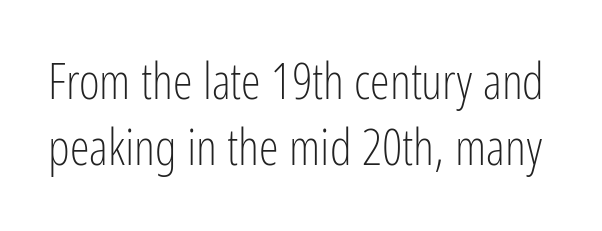
Q: Is the text bold? A: No.
Q: Is the text italic (slanted)? A: No, it is upright.
Q: Is the typeface a serif or a sans-serif typeface? A: Sans-serif.
Q: Is the text underlined? A: No.
Q: Is the spacing between letters normal or unusually wide? A: Normal.
Q: Is the spacing between lines tight, normal or loose? A: Normal.
Q: Width (condensed, normal, or wide)? A: Condensed.
Q: Stroke contrast? A: Low.
Q: x-height? A: Medium.
Q: Monospaced? A: No.
